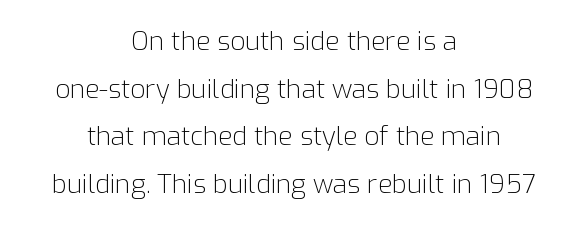
Q: Is the text bold? A: No.
Q: Is the text italic (slanted)? A: No, it is upright.
Q: Is the text underlined? A: No.
Q: How is the paragraph aligned? A: Centered.
Q: Is the spacing between letters normal or unusually wide? A: Normal.
